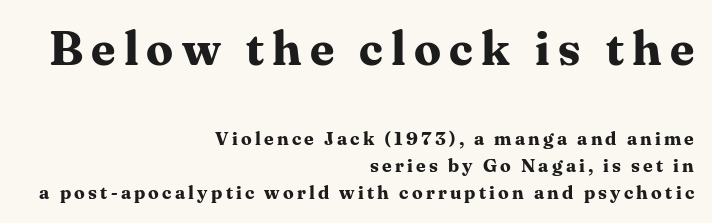
The leading is moderate, giving the passage an even texture. The setting favours the right margin, as signatures and pull-quotes sometimes do. Unlike italic type, these characters show no tilt at all. If you squint, the top block still reads clearly — it's the larger of the two. Old-style or modern, the face here clearly has serifs.
